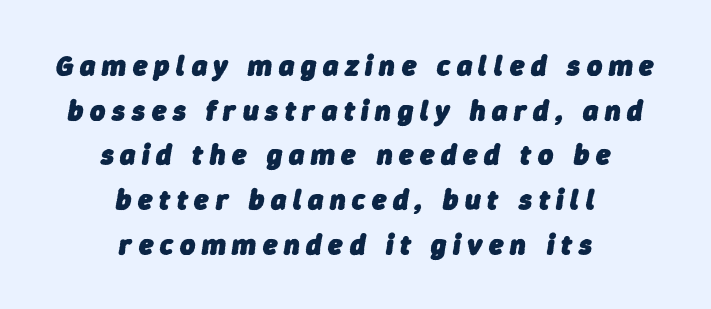
The image shows 29 px heavy type, italic (leaning right); set centered, normal line spacing (1.54x), unusually wide letter spacing (+0.23 em), not underlined; low stroke contrast and a medium x-height.
